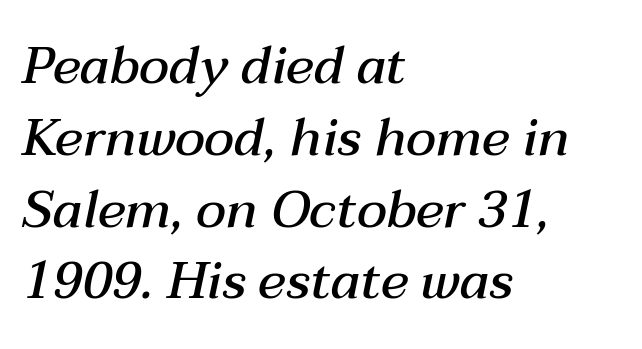
The image shows 52 px semibold type, italic (leaning right); set left-aligned, normal line spacing (1.38x), normal letter spacing, not underlined; medium stroke contrast and a medium x-height.
